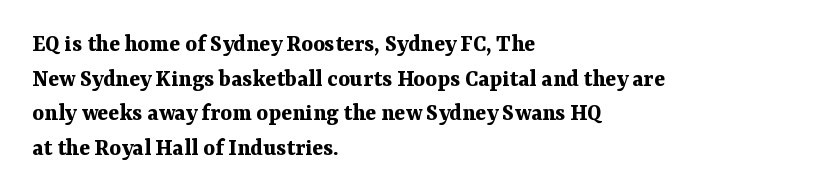
The type sits square on the baseline with zero lean. Summary of weight: heavy, a full bold. Rule under the text: the space is simply empty. Is the letter spacing exaggerated? No — it looks like the ordinary default.
